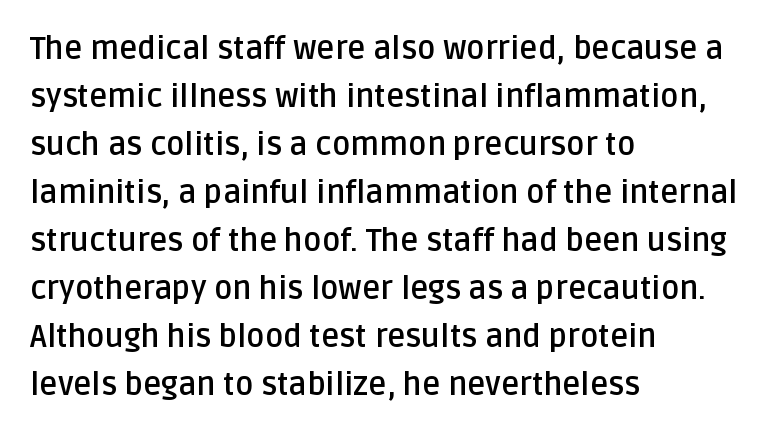
Q: Is the text bold? A: Yes.
Q: Is the text italic (slanted)? A: No, it is upright.
Q: Is the typeface a serif or a sans-serif typeface? A: Sans-serif.
Q: Is the text underlined? A: No.
Q: How is the paragraph aligned? A: Left-aligned.
Q: Is the spacing between letters normal or unusually wide? A: Normal.
Q: Is the spacing between lines tight, normal or loose? A: Normal.
Q: Width (condensed, normal, or wide)? A: Normal.
Q: Stroke contrast? A: Low.
Q: x-height? A: Large.
Q: Monospaced? A: No.
